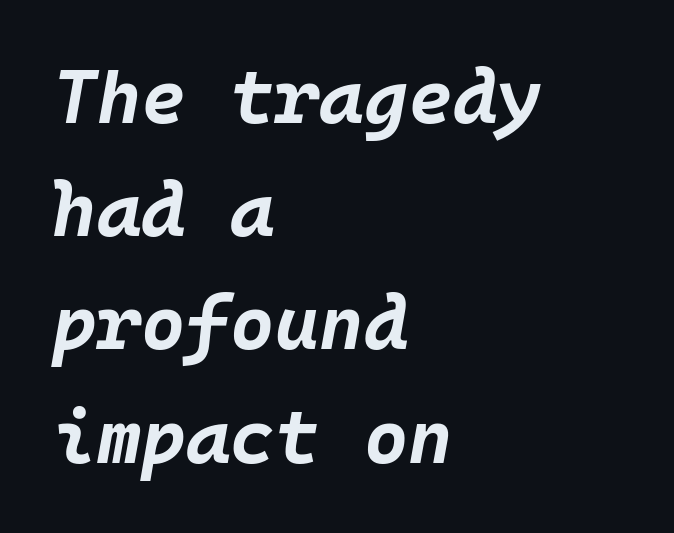
Q: Is the text bold? A: Yes.
Q: Is the text italic (slanted)? A: Yes, it leans right by about 10 degrees.
Q: Is the text underlined? A: No.
Q: How is the paragraph aligned? A: Left-aligned.
Q: Is the spacing between letters normal or unusually wide? A: Normal.
Q: Is the spacing between lines tight, normal or loose? A: Normal.
Q: Width (condensed, normal, or wide)? A: Normal.
Q: Stroke contrast? A: Low.
Q: x-height? A: Large.
Q: Monospaced? A: Yes.
